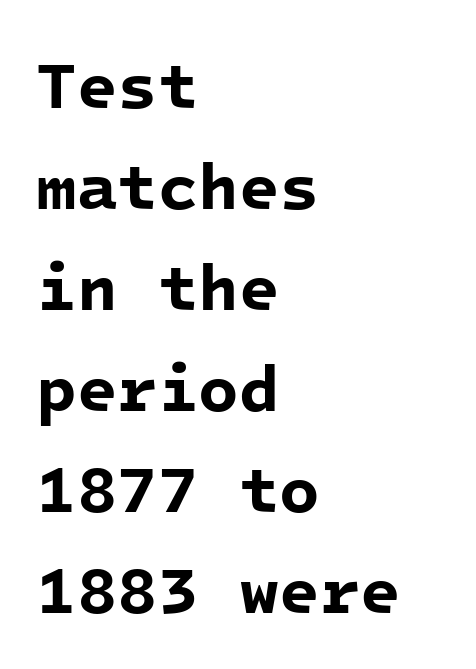
Note the uniform advance width — an 'i' takes as much space as an 'm'. Font category for this specimen: sans-serif. The characters look thick and weighty, a clear bold. Each word holds together tightly as a unit, with standard inter-letter gaps. The passage is arranged the way most books set body copy — flush left.
